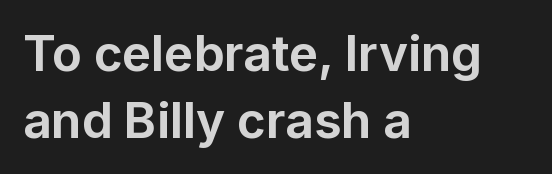
{"serif": "no", "italic": "no", "bold": "yes", "weight": "bold", "width": "normal", "stroke_contrast": "low", "x_height": "medium", "monospaced": "no", "underline": "no", "align": "left", "line_spacing": "normal", "line_spacing_ratio": 1.37, "letter_spacing": "normal", "letter_spacing_em": 0.0, "glyph_px": 49}
